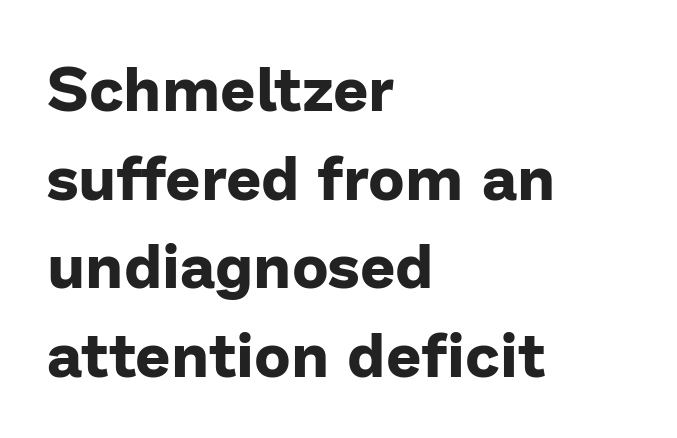
{"serif": "no", "italic": "no", "bold": "yes", "weight": "bold", "width": "normal", "stroke_contrast": "low", "x_height": "medium", "monospaced": "no", "underline": "no", "align": "left", "line_spacing": "normal", "line_spacing_ratio": 1.43, "letter_spacing": "normal", "letter_spacing_em": 0.0, "glyph_px": 62}
